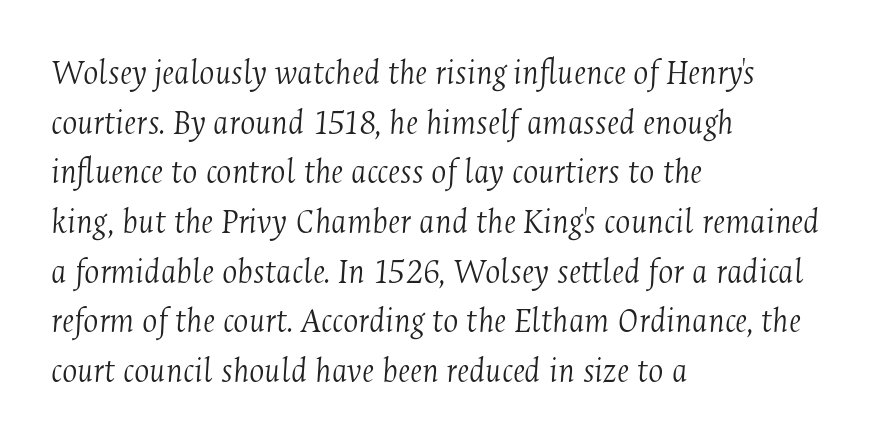
Letter spacing: default. This sample uses an oblique cut, with every glyph tilted off the vertical. Check under the words: just untouched page. Varying glyph widths throughout — classic text-font behaviour. The rendering uses a moderate line-height, typical for paragraphs.
